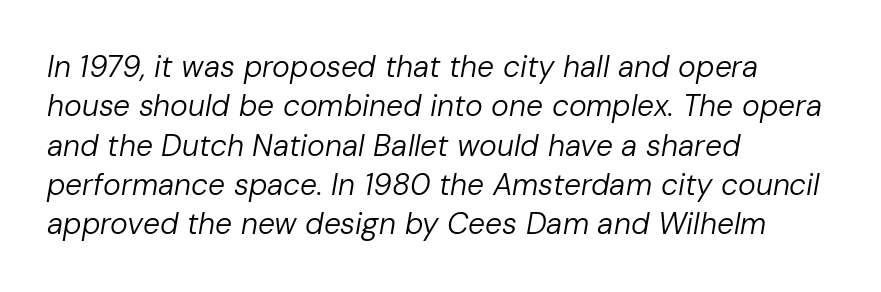
{"italic": "yes", "lean": "right", "slant_degrees": 10, "bold": "no", "weight": "regular", "width": "normal", "stroke_contrast": "low", "x_height": "medium", "monospaced": "no", "underline": "no", "align": "left", "line_spacing": "normal", "line_spacing_ratio": 1.31, "letter_spacing": "normal", "letter_spacing_em": 0.0, "glyph_px": 30}
